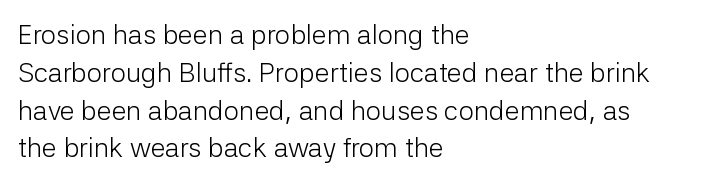
{"italic": "no", "bold": "no", "underline": "no", "align": "left", "line_spacing": "normal", "line_spacing_ratio": 1.4, "letter_spacing": "normal", "letter_spacing_em": 0.0, "glyph_px": 27}
